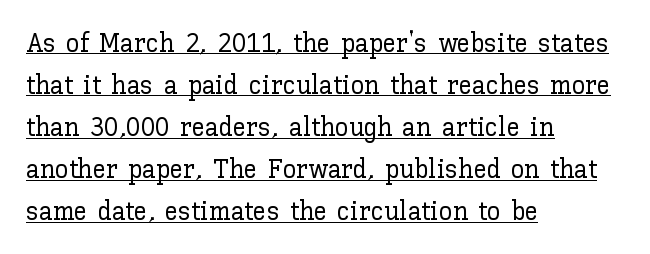
Q: Is the text italic (slanted)? A: No, it is upright.
Q: Is the text underlined? A: Yes.
Q: How is the paragraph aligned? A: Left-aligned.
Q: Is the spacing between letters normal or unusually wide? A: Normal.
Q: Is the spacing between lines tight, normal or loose? A: Normal.
